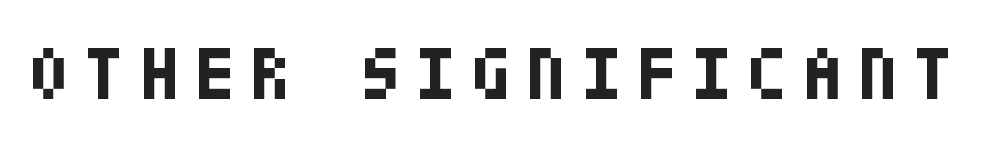
The image shows 75 px bold, condensed sans-serif type, upright; set not underlined; low stroke contrast and a large x-height.
